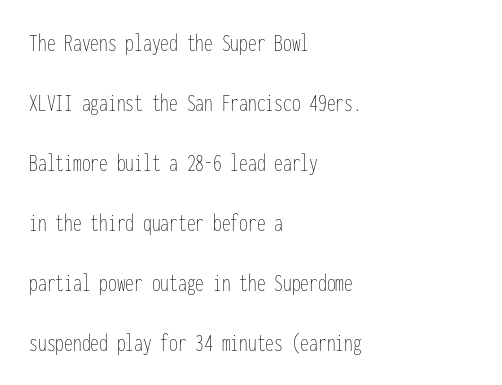
The image shows 25 px text type, upright; set left-aligned, loose line spacing (2.4x), normal letter spacing, not underlined.
